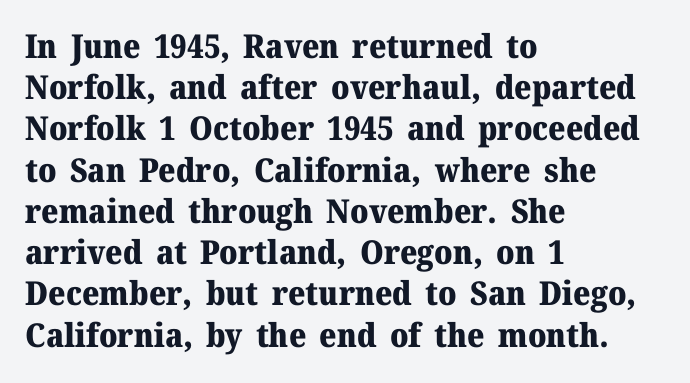
Q: Is the text bold? A: Yes.
Q: Is the text italic (slanted)? A: No, it is upright.
Q: Is the typeface a serif or a sans-serif typeface? A: Serif.
Q: Is the text underlined? A: No.
Q: How is the paragraph aligned? A: Left-aligned.
Q: Is the spacing between letters normal or unusually wide? A: Normal.
Q: Is the spacing between lines tight, normal or loose? A: Normal.
Q: Width (condensed, normal, or wide)? A: Normal.
Q: Stroke contrast? A: Medium.
Q: x-height? A: Medium.
Q: Monospaced? A: No.
